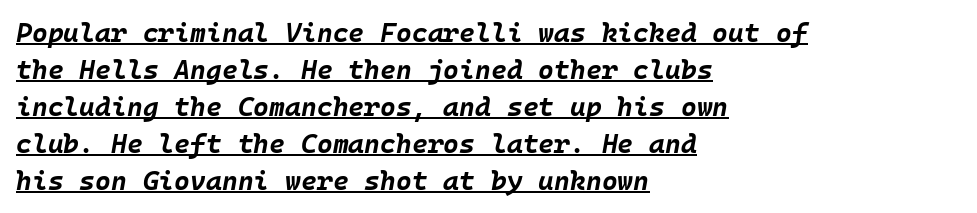
The rendered words wear a rule along their underside. Is there much room between lines? A standard amount, neither cramped nor airy. Caption: standard tracking, unaltered. Leftover space on each line is placed entirely after the last word. Typesetter's note: full bold, strokes at maximum text heaviness. The whole block is typeset with a tilt.
